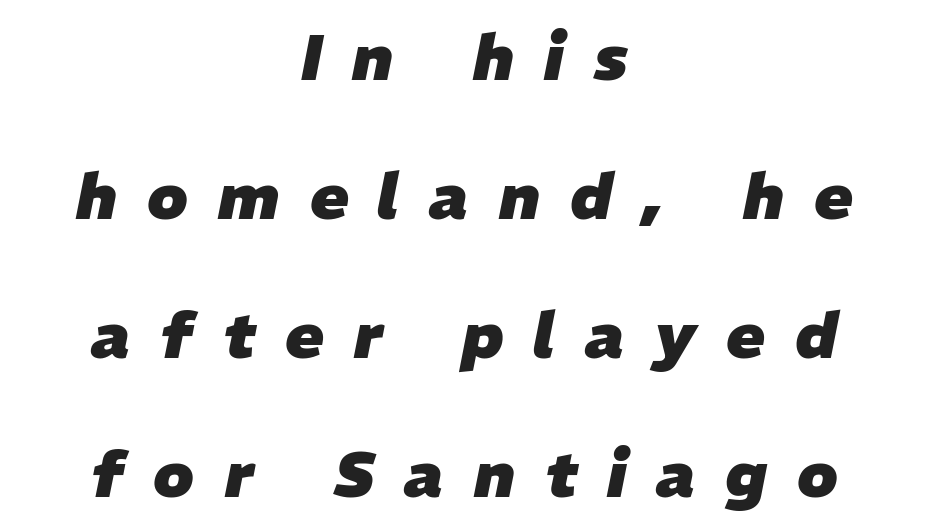
The font is running at its bold setting. Each letter keeps its own natural width here, so spacing adapts to shape. Descenders are the only things crossing below the line. Quick note: interline space is abundant. The glyphs look as if they've been sheared to an angle.
